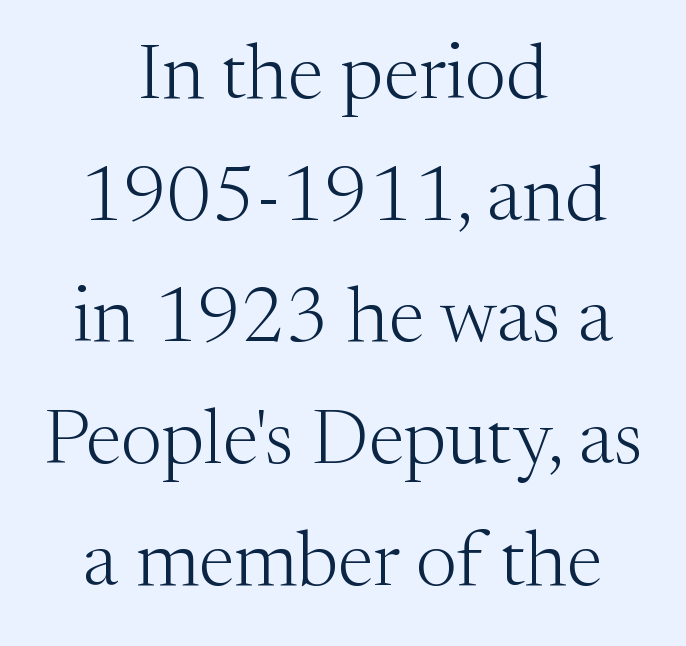
The image shows 78 px light serif type, upright; set centered, normal line spacing (1.56x), normal letter spacing, not underlined; medium stroke contrast and a medium x-height.
